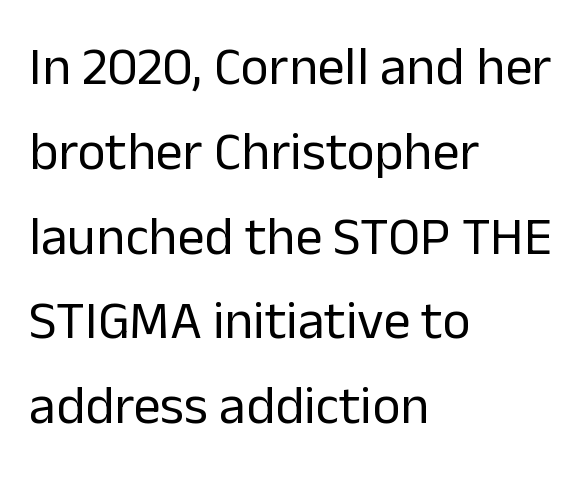
{"serif": "no", "italic": "no", "bold": "no", "weight": "regular", "width": "normal", "stroke_contrast": "low", "x_height": "medium", "monospaced": "no", "underline": "no", "align": "left", "line_spacing": "normal", "line_spacing_ratio": 1.57, "letter_spacing": "normal", "letter_spacing_em": 0.0, "glyph_px": 54}
